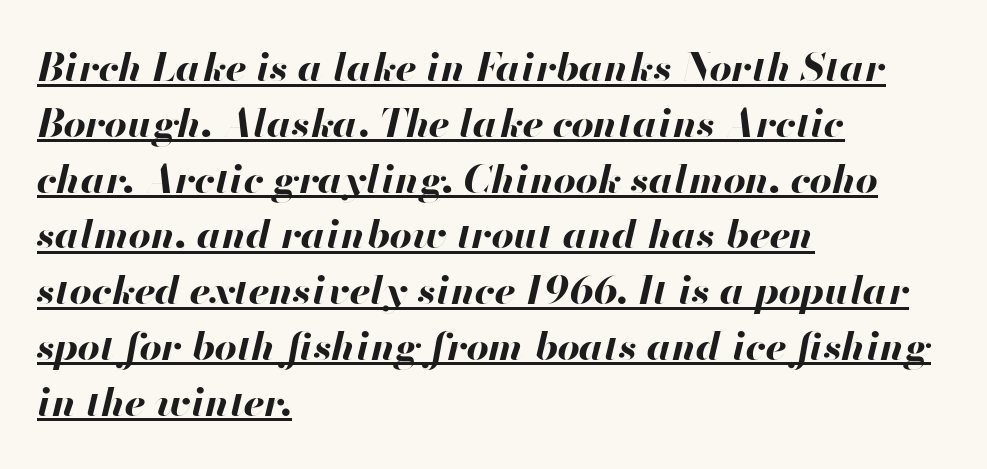
Q: Is the text bold? A: Yes.
Q: Is the text italic (slanted)? A: Yes, it leans right by about 13 degrees.
Q: Is the text underlined? A: Yes.
Q: How is the paragraph aligned? A: Left-aligned.
Q: Is the spacing between letters normal or unusually wide? A: Normal.
Q: Is the spacing between lines tight, normal or loose? A: Normal.
Q: Width (condensed, normal, or wide)? A: Normal.
Q: Stroke contrast? A: High.
Q: x-height? A: Small.
Q: Monospaced? A: No.
